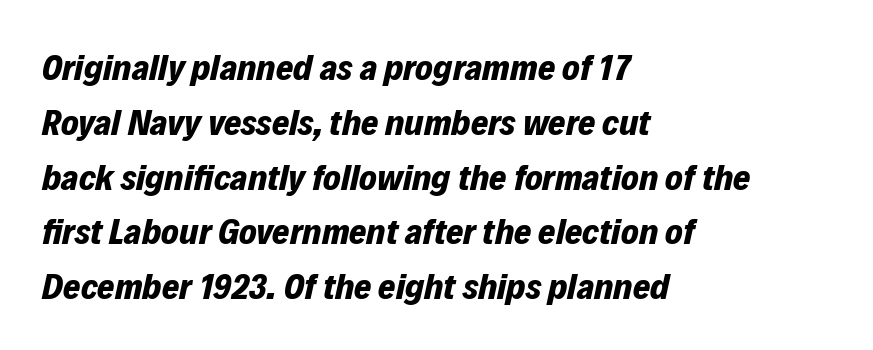
The image shows 37 px bold type, italic (leaning right); set left-aligned, normal line spacing (1.48x), normal letter spacing, not underlined; low stroke contrast and a medium x-height.
